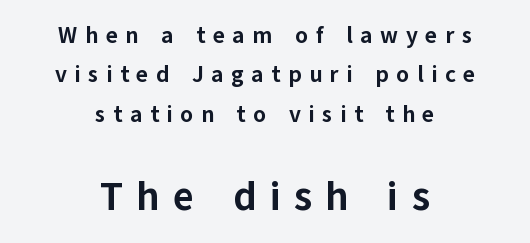
{"serif": "no", "italic": "no", "bold": "yes", "weight": "bold", "width": "normal", "stroke_contrast": "low", "x_height": "medium", "monospaced": "no", "underline": "no", "align": "center", "line_spacing_ratio": 1.71, "letter_spacing": "wide", "letter_spacing_em": 0.33, "larger_block": "second", "size_ratio": 1.74, "glyph_px": 40}
